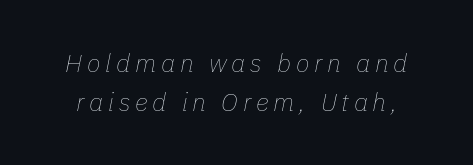
The image shows 25 px text type, italic (leaning right); set normal line spacing (1.57x), not underlined.
